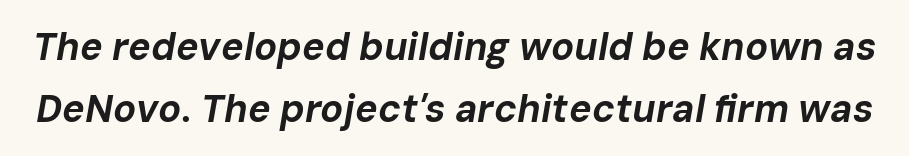
The image shows 38 px bold type, italic (leaning right); set normal line spacing (1.63x), normal letter spacing, not underlined; low stroke contrast and a medium x-height.
